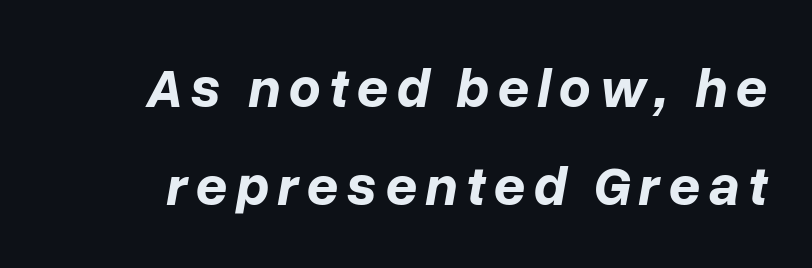
Q: Is the text bold? A: Yes.
Q: Is the text italic (slanted)? A: Yes, it leans right by about 10 degrees.
Q: Is the text underlined? A: No.
Q: Width (condensed, normal, or wide)? A: Normal.
Q: Stroke contrast? A: Low.
Q: x-height? A: Medium.
Q: Monospaced? A: No.
